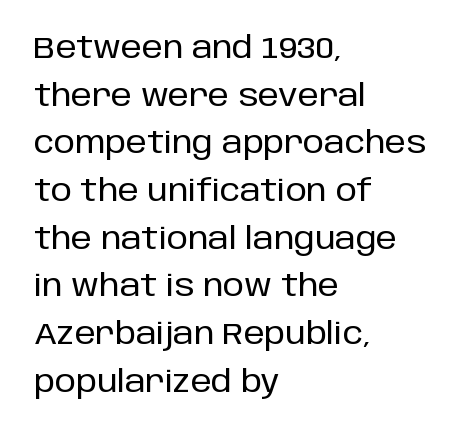
The image shows 30 px sans-serif type, upright; set left-aligned, normal line spacing (1.59x), normal letter spacing, not underlined; low stroke contrast and a large x-height.
